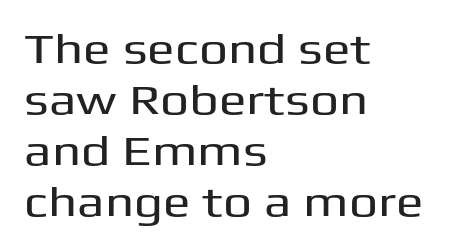
Q: Is the text italic (slanted)? A: No, it is upright.
Q: Is the typeface a serif or a sans-serif typeface? A: Sans-serif.
Q: Is the text underlined? A: No.
Q: How is the paragraph aligned? A: Left-aligned.
Q: Is the spacing between letters normal or unusually wide? A: Normal.
Q: Width (condensed, normal, or wide)? A: Wide.
Q: Stroke contrast? A: Medium.
Q: x-height? A: Medium.
Q: Monospaced? A: No.
